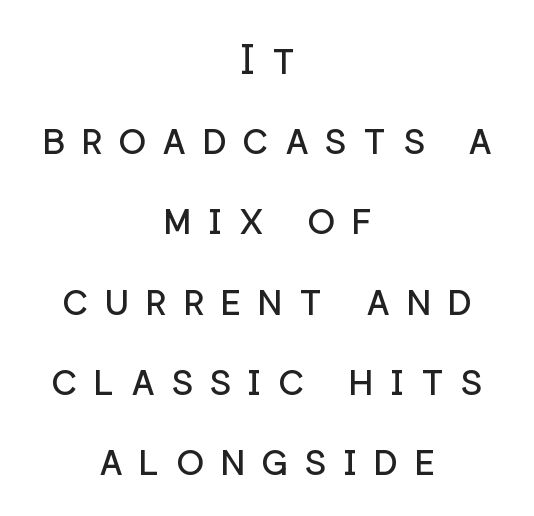
{"serif": "no", "italic": "no", "bold": "no", "weight": "regular", "width": "normal", "stroke_contrast": "low", "x_height": "medium", "monospaced": "no", "underline": "no", "align": "center", "line_spacing": "loose", "line_spacing_ratio": 1.91, "letter_spacing": "wide", "letter_spacing_em": 0.37, "glyph_px": 42}
